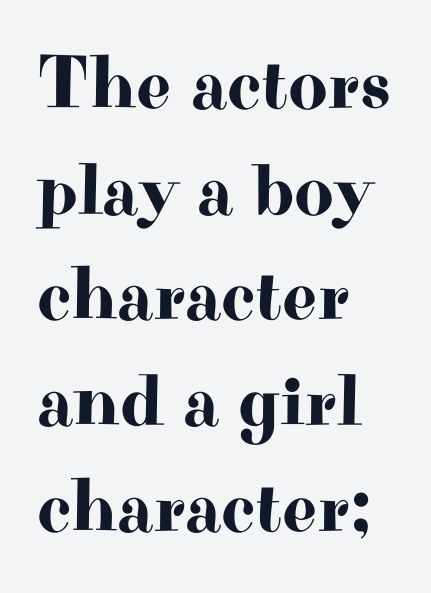
The image shows 76 px wide serif type, upright; set left-aligned, normal line spacing (1.39x), normal letter spacing, not underlined; high stroke contrast and a small x-height.
